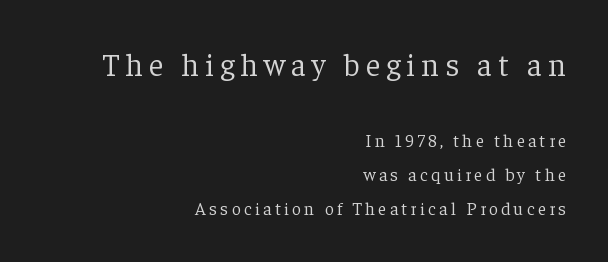
To sum up the face: it has serifs. Typesetter's note — upper block bumped up in size, lower block left smaller. The ragged edge is on the left, which tells us the setting is flush right. The string is rendered with underlining switched off. It's the straight-up-and-down kind of type.
